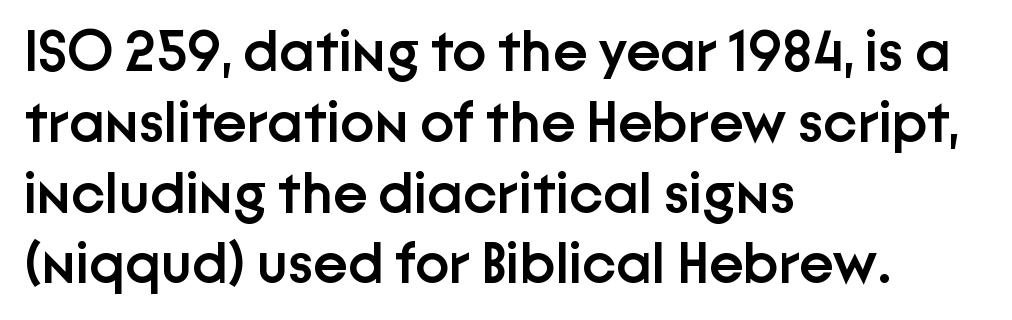
The image shows 58 px semibold sans-serif type, upright; set left-aligned, line spacing 1.22x, normal letter spacing, not underlined; low stroke contrast and a medium x-height.
